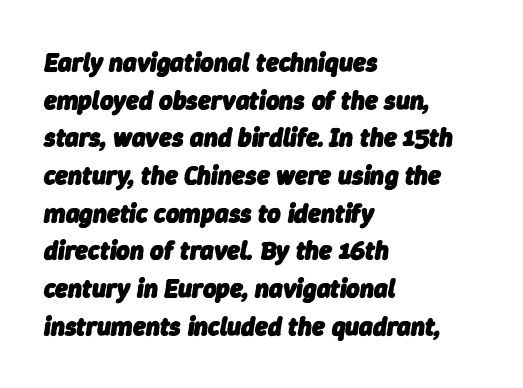
Tall strokes in this sample are angled rather than plumb. Glance below the letters and you will spot only blank space. Reading down the block, your eye returns to a fixed left position each line. A typesetter would call this leading conventional body-copy spacing.
